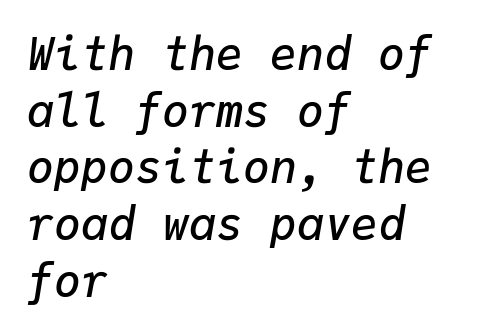
Q: Is the text bold? A: Semi-bold.
Q: Is the text italic (slanted)? A: Yes, it leans right by about 9 degrees.
Q: Is the text underlined? A: No.
Q: How is the paragraph aligned? A: Left-aligned.
Q: Is the spacing between letters normal or unusually wide? A: Normal.
Q: Is the spacing between lines tight, normal or loose? A: Normal.
Q: Width (condensed, normal, or wide)? A: Normal.
Q: Stroke contrast? A: Low.
Q: x-height? A: Medium.
Q: Monospaced? A: Yes.
